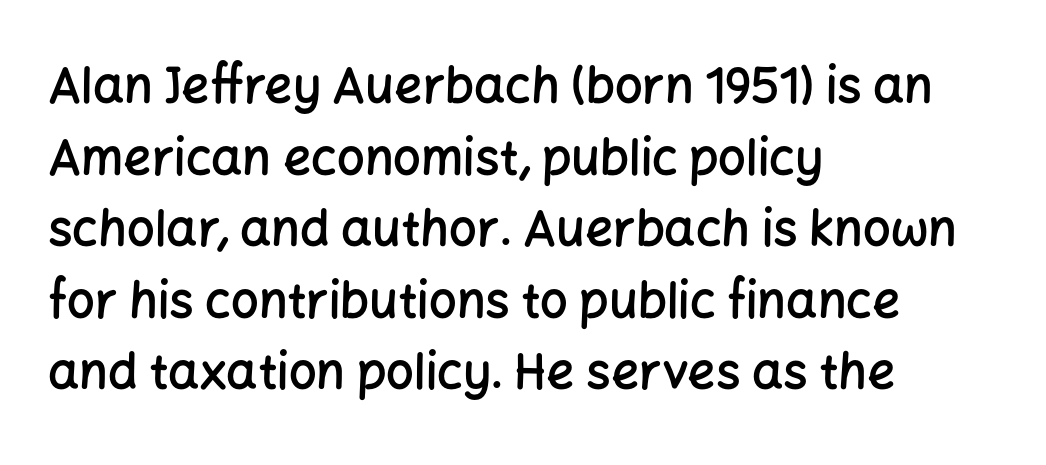
{"serif": "no", "italic": "no", "bold": "semi", "weight": "semibold", "width": "normal", "stroke_contrast": "low", "x_height": "medium", "monospaced": "no", "underline": "no", "align": "left", "line_spacing": "normal", "line_spacing_ratio": 1.46, "letter_spacing": "normal", "letter_spacing_em": 0.0, "glyph_px": 49}
